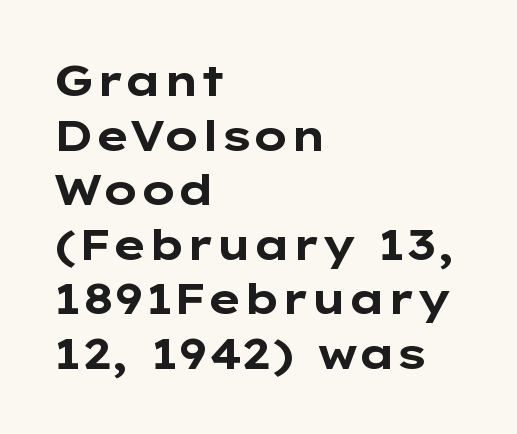
Q: Is the text bold? A: Yes.
Q: Is the text italic (slanted)? A: No, it is upright.
Q: Is the typeface a serif or a sans-serif typeface? A: Sans-serif.
Q: Is the text underlined? A: No.
Q: How is the paragraph aligned? A: Left-aligned.
Q: Is the spacing between letters normal or unusually wide? A: Normal.
Q: Is the spacing between lines tight, normal or loose? A: Normal.
Q: Width (condensed, normal, or wide)? A: Wide.
Q: Stroke contrast? A: Low.
Q: x-height? A: Medium.
Q: Monospaced? A: No.
